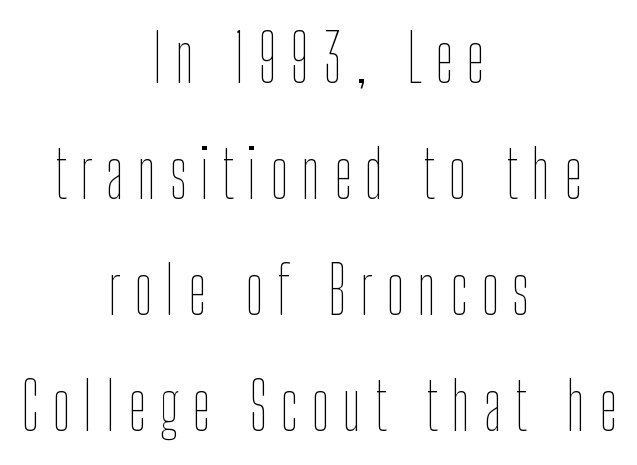
The glyphs are unaccompanied by any horizontal stroke below them. The letters advance in unequal steps, a hallmark of proportional type. The rendering positions every line midway between the sides. Glyph-to-glyph distance is far greater than everyday printed text. Caption: face not bold, strokes unweighted.
